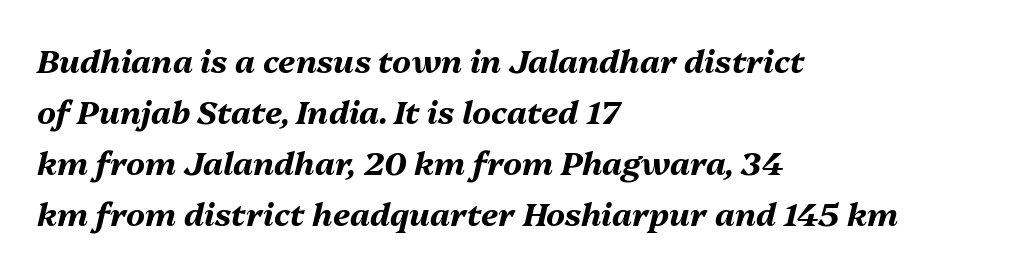
The image shows 32 px bold type, italic (leaning right); set left-aligned, normal line spacing (1.59x), normal letter spacing, not underlined; medium stroke contrast and a medium x-height.
